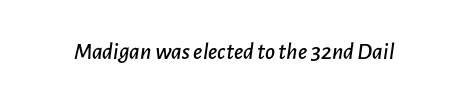
{"italic": "yes", "lean": "right", "slant_degrees": 7, "underline": "no", "letter_spacing": "normal", "letter_spacing_em": 0.0, "glyph_px": 24}
